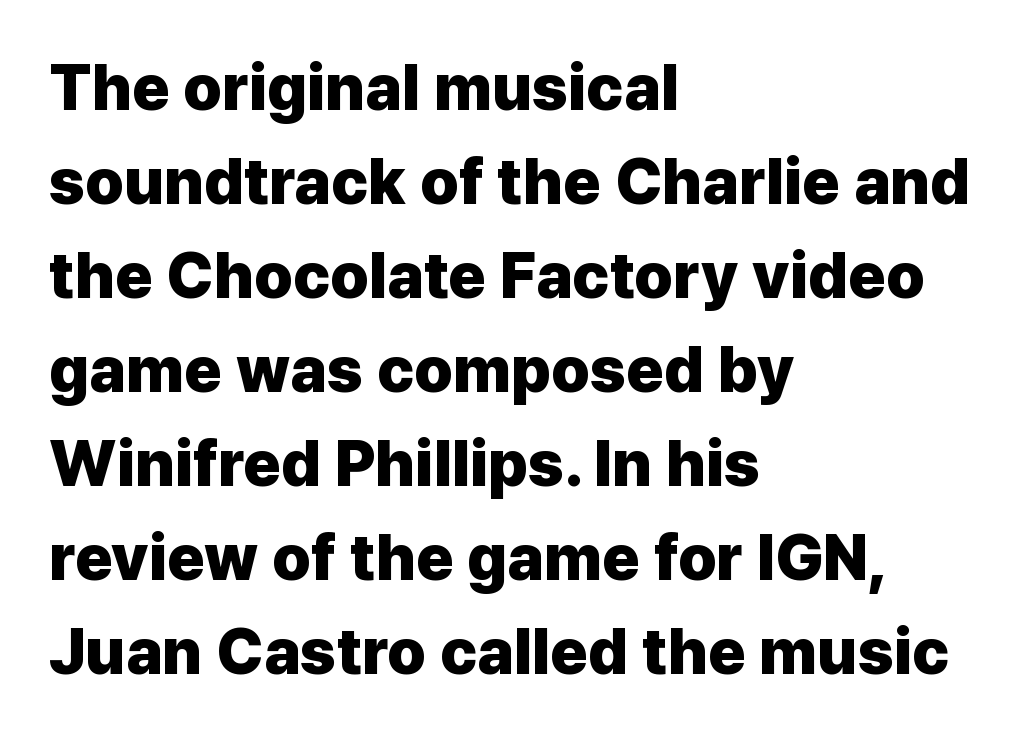
{"serif": "no", "italic": "no", "bold": "yes", "weight": "heavy", "width": "normal", "stroke_contrast": "low", "x_height": "medium", "monospaced": "no", "underline": "no", "align": "left", "line_spacing": "normal", "line_spacing_ratio": 1.47, "letter_spacing": "normal", "letter_spacing_em": 0.0, "glyph_px": 64}
